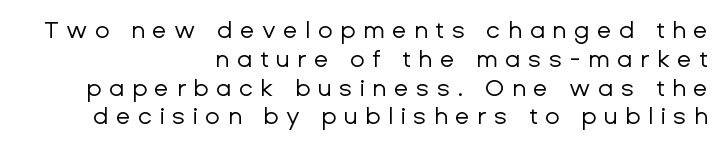
The passage shown is not bold in any degree. Clear beneath every line of the passage. Display-style spreading of the glyphs; the letterfit is very open. Short and long lines alike share a common ending point at right.
